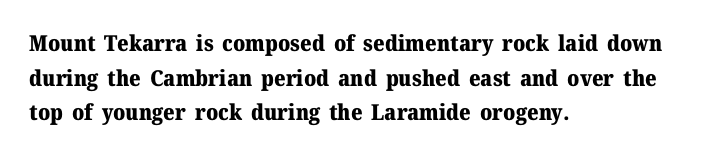
{"italic": "no", "bold": "yes", "underline": "no", "align": "left", "line_spacing": "normal", "line_spacing_ratio": 1.57, "letter_spacing": "normal", "letter_spacing_em": 0.0, "glyph_px": 22}
